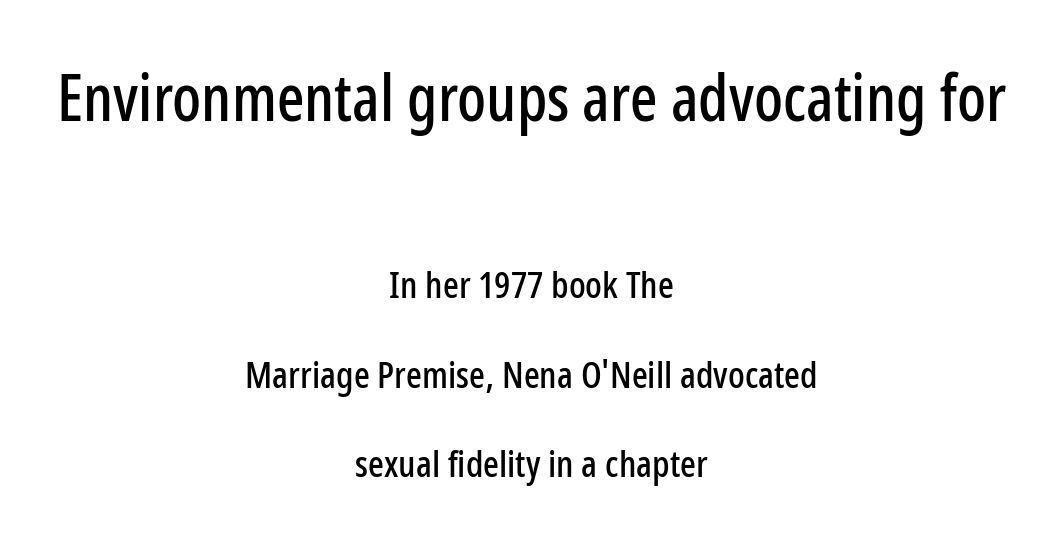
The image shows 64 px condensed sans-serif type, upright; set centered, loose line spacing (2.41x), normal letter spacing, not underlined; the first (top) block is 1.73x larger; low stroke contrast and a medium x-height.
